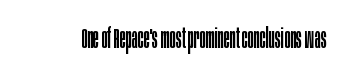
{"serif": "no", "italic": "no", "bold": "no", "weight": "regular", "width": "condensed", "stroke_contrast": "low", "x_height": "large", "monospaced": "no", "underline": "no", "letter_spacing": "normal", "letter_spacing_em": 0.0, "glyph_px": 28}
